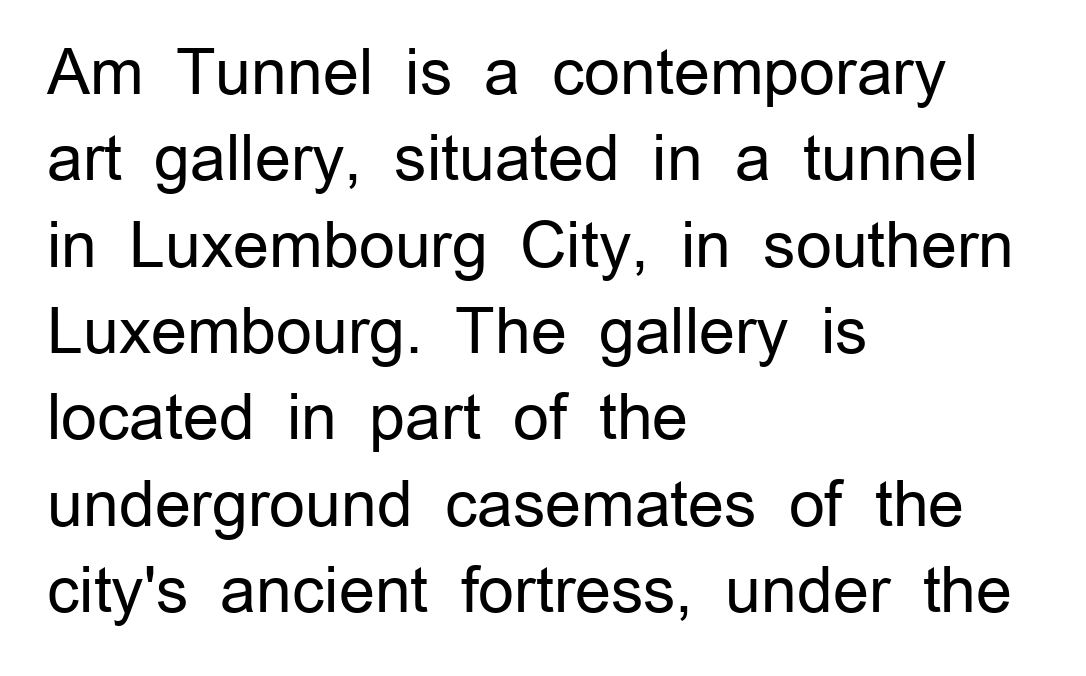
Is there much room between lines? A standard amount, neither cramped nor airy. Typeset ragged right — the left edge is the straight one. Descenders hang freely into open space. In terms of letterspacing, this is plain default setting. Spacing verdict: proportional, widths tailored to each character. The face looks like a standard text weight, possibly lighter.
